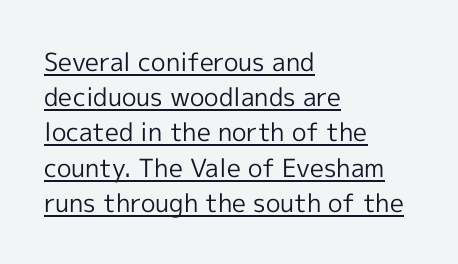
{"italic": "no", "bold": "no", "underline": "yes", "align": "left", "line_spacing": "normal", "line_spacing_ratio": 1.41, "letter_spacing": "normal", "letter_spacing_em": 0.0, "glyph_px": 25}
